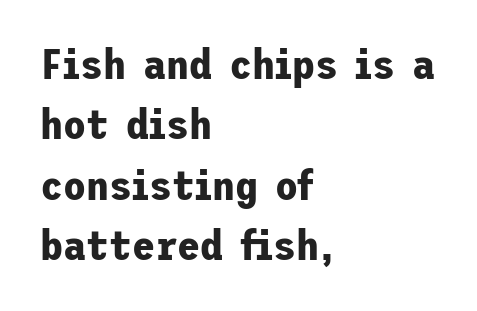
Summary of weight: heavy, a full bold. Nope, not italic — everything's standing straight. Visually the block forms a straight wall on the left and a jagged coastline on the right. Typographically, this falls in the sans-serif category. Students, observe: this is what conventionally led text looks like. These lines keep a tight, regular rhythm from letter to letter.
